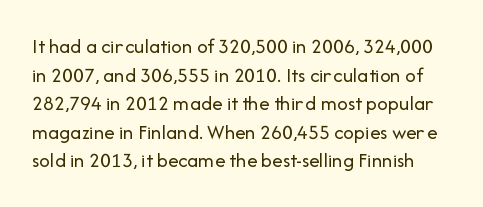
The letterforms sit at book weight or below. Is there much room between lines? A standard amount, neither cramped nor airy. This rendering leaves character spacing at its baseline value. The letters stand upright; this is a roman face. Lines of text with bare space underneath.
